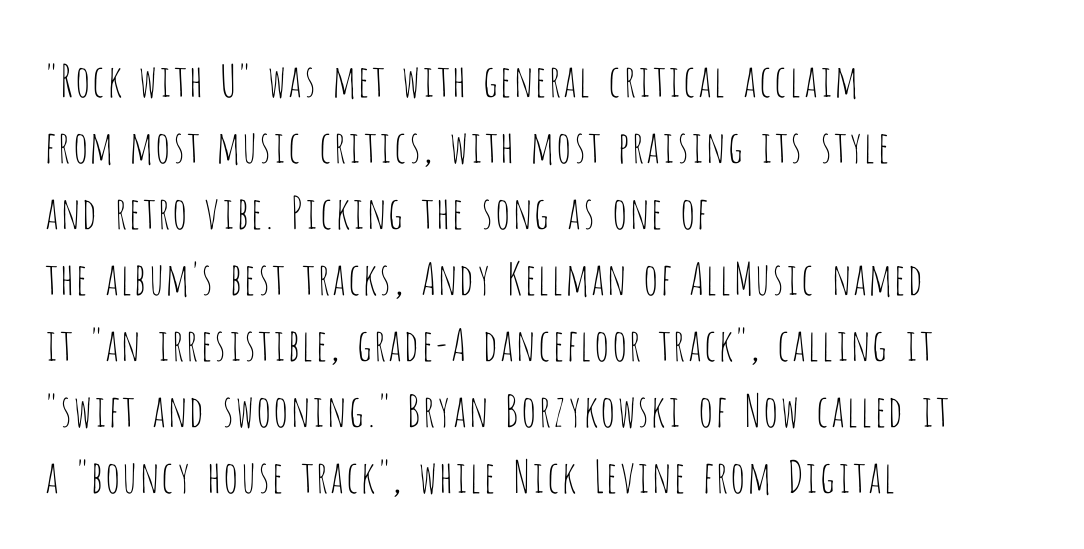
The font's upright variant was chosen for this text. The passage shown is not bold in any degree. These lines keep a tight, regular rhythm from letter to letter. Nothing sits at the stroke ends, so this counts as sans-serif. Each line starts at the same left margin while the right side varies.
